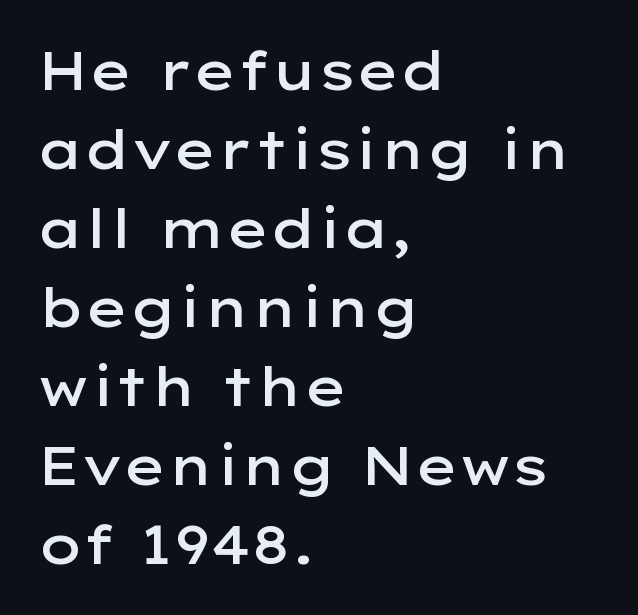
{"serif": "no", "italic": "no", "bold": "semi", "weight": "semibold", "width": "wide", "stroke_contrast": "low", "x_height": "medium", "monospaced": "no", "underline": "no", "align": "left", "line_spacing": "normal", "line_spacing_ratio": 1.49, "letter_spacing": "normal", "letter_spacing_em": 0.0, "glyph_px": 53}
